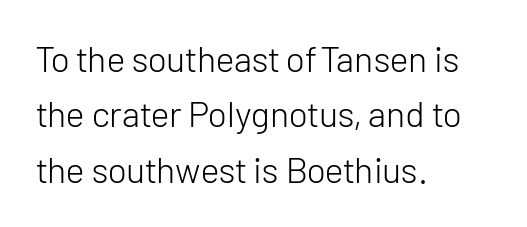
{"serif": "no", "italic": "no", "bold": "no", "weight": "light", "width": "normal", "stroke_contrast": "low", "x_height": "medium", "monospaced": "no", "underline": "no", "align": "left", "line_spacing": "normal", "line_spacing_ratio": 1.54, "letter_spacing": "normal", "letter_spacing_em": 0.0, "glyph_px": 36}
